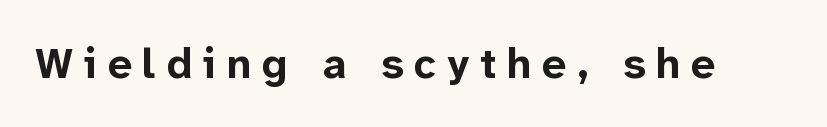
{"serif": "no", "italic": "no", "bold": "yes", "weight": "bold", "width": "normal", "stroke_contrast": "low", "x_height": "medium", "monospaced": "no", "underline": "no", "letter_spacing": "wide", "letter_spacing_em": 0.25, "glyph_px": 43}
